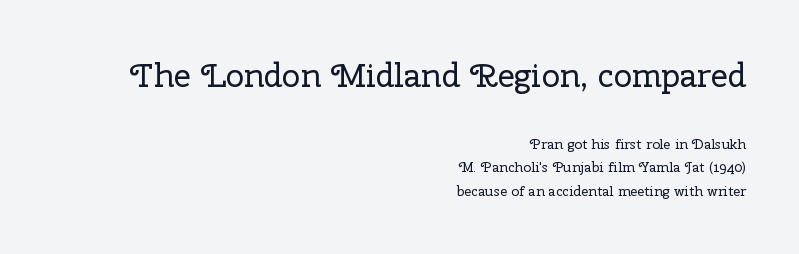
Q: Is the text bold? A: No.
Q: Is the text italic (slanted)? A: No, it is upright.
Q: Is the typeface a serif or a sans-serif typeface? A: Serif.
Q: Is the text underlined? A: No.
Q: How is the paragraph aligned? A: Right-aligned.
Q: Is the spacing between letters normal or unusually wide? A: Normal.
Q: Is the spacing between lines tight, normal or loose? A: Normal.
Q: Which block of text is set in a larger size, the first (top) or the second (bottom)? A: The first (top) one.
Q: Width (condensed, normal, or wide)? A: Normal.
Q: Stroke contrast? A: Low.
Q: x-height? A: Medium.
Q: Monospaced? A: No.
